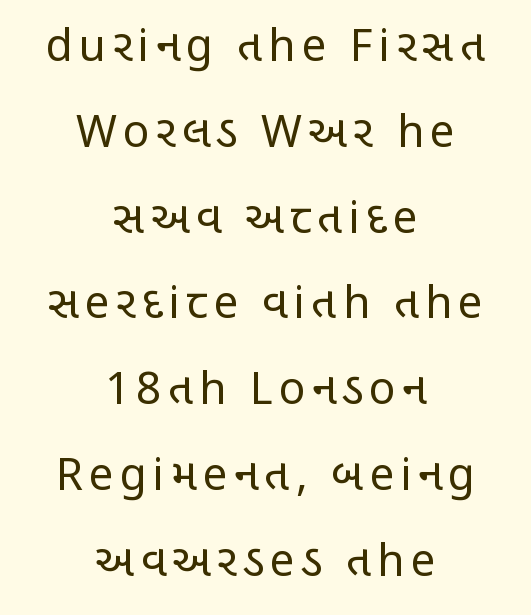
Whoever set this chose breathing room over compactness in the vertical rhythm. Any mark beneath the type? The region is blank. Summary of weight: not heavy and not bold. The rag falls on both sides of this text block equally. Varying glyph widths throughout — classic text-font behaviour.
